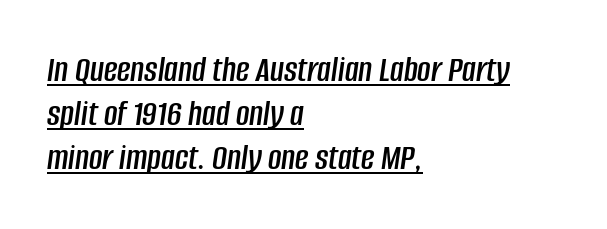
{"italic": "yes", "lean": "right", "slant_degrees": 8, "width": "condensed", "stroke_contrast": "low", "x_height": "large", "monospaced": "no", "underline": "yes", "align": "left", "line_spacing_ratio": 1.19, "letter_spacing": "normal", "letter_spacing_em": 0.0, "glyph_px": 37}
